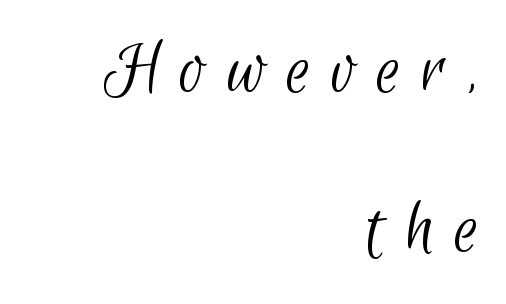
{"serif": "no", "bold": "no", "weight": "light", "width": "condensed", "stroke_contrast": "low", "x_height": "small", "monospaced": "no", "underline": "no", "align": "right", "line_spacing": "loose", "line_spacing_ratio": 2.01, "letter_spacing": "wide", "letter_spacing_em": 0.26, "glyph_px": 79}
